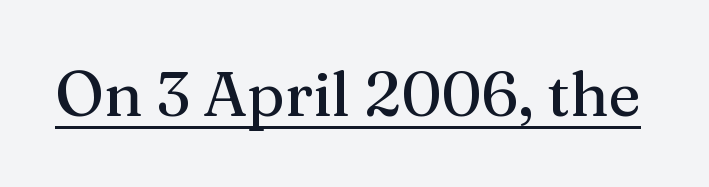
{"serif": "yes", "italic": "no", "width": "normal", "stroke_contrast": "medium", "x_height": "medium", "monospaced": "no", "underline": "yes", "letter_spacing": "normal", "letter_spacing_em": 0.0, "glyph_px": 62}
